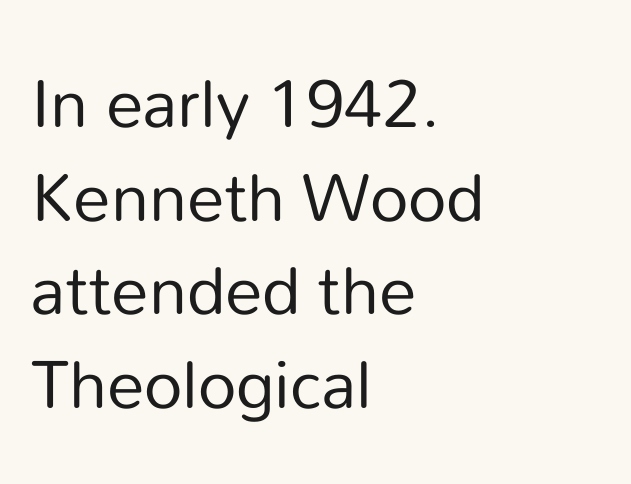
A light-to-regular cut is what we see here. The type sits square on the baseline with zero lean. The leading is moderate, giving the passage an even texture. The baseline area is clear. The paragraph shown leans on its left margin.
